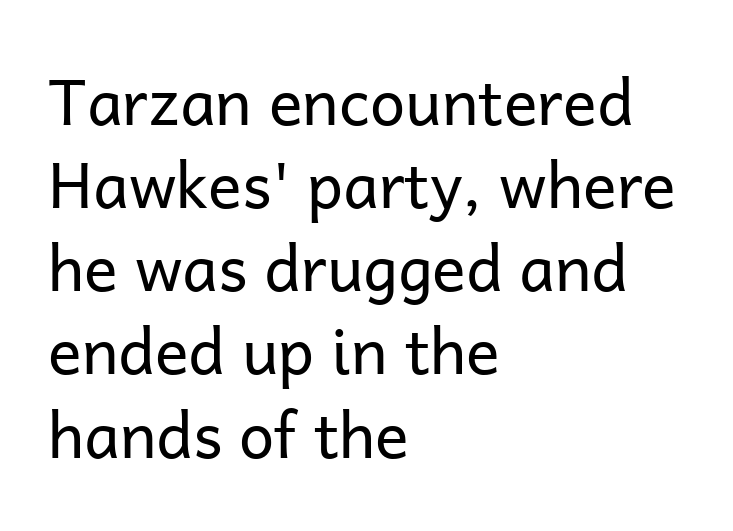
{"serif": "no", "italic": "no", "bold": "no", "weight": "regular", "width": "normal", "stroke_contrast": "low", "x_height": "medium", "monospaced": "no", "underline": "no", "align": "left", "line_spacing": "normal", "line_spacing_ratio": 1.32, "letter_spacing": "normal", "letter_spacing_em": 0.0, "glyph_px": 63}
